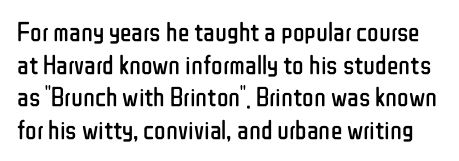
The image shows 27 px text type, upright; set line spacing 1.21x, normal letter spacing, not underlined.
